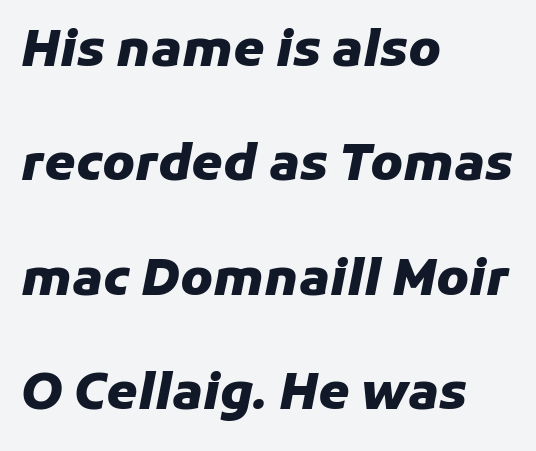
Q: Is the text bold? A: Yes.
Q: Is the text italic (slanted)? A: Yes, it leans right by about 11 degrees.
Q: Is the text underlined? A: No.
Q: How is the paragraph aligned? A: Left-aligned.
Q: Is the spacing between letters normal or unusually wide? A: Normal.
Q: Is the spacing between lines tight, normal or loose? A: Loose.
Q: Width (condensed, normal, or wide)? A: Normal.
Q: Stroke contrast? A: Low.
Q: x-height? A: Medium.
Q: Monospaced? A: No.
